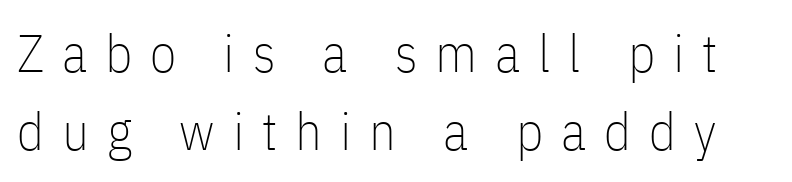
{"serif": "no", "italic": "no", "bold": "no", "weight": "thin", "width": "condensed", "stroke_contrast": "low", "x_height": "medium", "monospaced": "no", "underline": "no", "line_spacing": "normal", "line_spacing_ratio": 1.47, "letter_spacing": "wide", "letter_spacing_em": 0.34, "glyph_px": 53}
